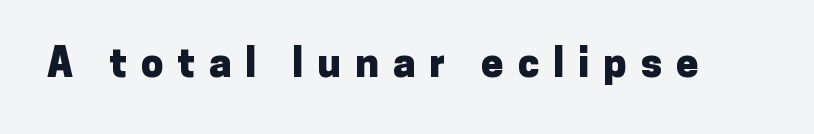
Chunky letters — that's bold for sure. Students, note that the glyphs here are deliberately spaced far apart. Do the letters lean? They stand straight. A bare baseline throughout the passage.
